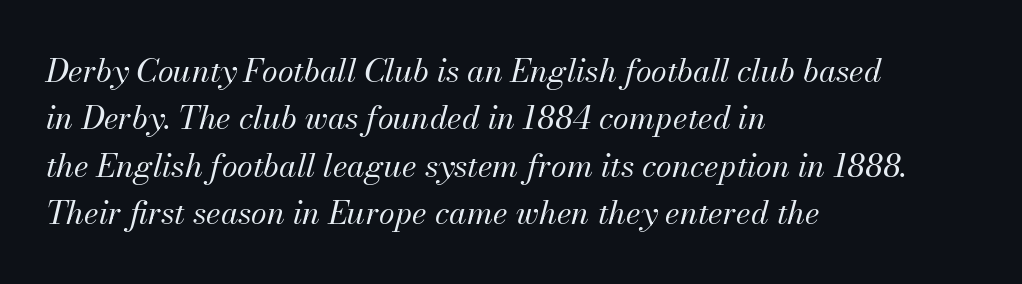
Ink coverage per letter is moderate at most. Descender tails drop into unmarked territory. In terms of letterspacing, this is plain default setting. Is this a fixed-width face? No — the glyphs have proportional, varying widths. The lines in this sample share a left origin and differ only in where they stop. The line-height multiplier appears to be the usual default.
